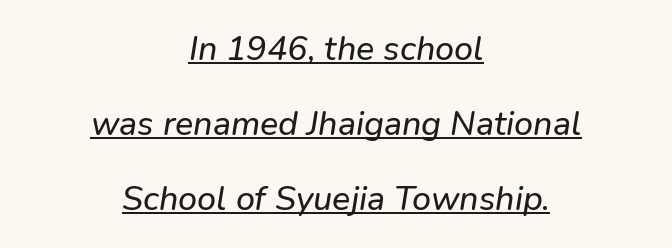
Q: Is the text italic (slanted)? A: Yes, it leans right by about 9 degrees.
Q: Is the text underlined? A: Yes.
Q: How is the paragraph aligned? A: Centered.
Q: Is the spacing between letters normal or unusually wide? A: Normal.
Q: Is the spacing between lines tight, normal or loose? A: Loose.
Q: Width (condensed, normal, or wide)? A: Normal.
Q: Stroke contrast? A: Low.
Q: x-height? A: Medium.
Q: Monospaced? A: No.
